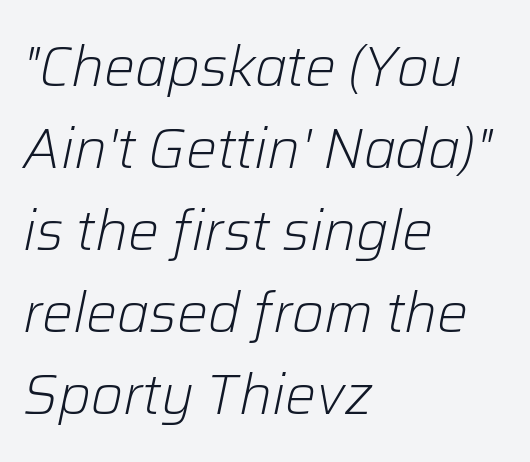
Q: Is the text bold? A: No.
Q: Is the text italic (slanted)? A: Yes, it leans right by about 12 degrees.
Q: Is the text underlined? A: No.
Q: How is the paragraph aligned? A: Left-aligned.
Q: Is the spacing between letters normal or unusually wide? A: Normal.
Q: Is the spacing between lines tight, normal or loose? A: Normal.
Q: Width (condensed, normal, or wide)? A: Normal.
Q: Stroke contrast? A: Low.
Q: x-height? A: Medium.
Q: Monospaced? A: No.
